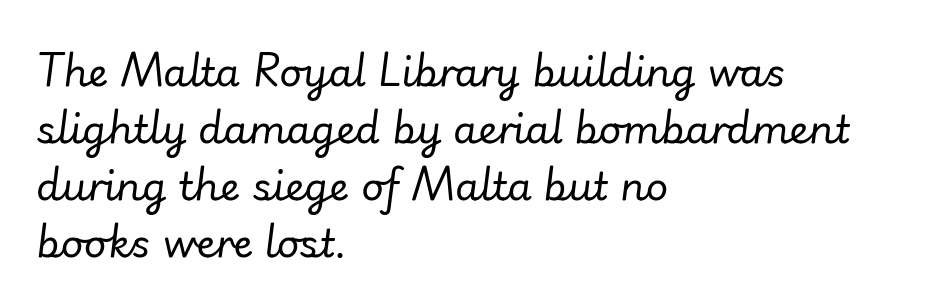
The image shows 39 px regular-weight type, italic (leaning right); set left-aligned, normal line spacing (1.46x), normal letter spacing, not underlined; low stroke contrast and a small x-height.
